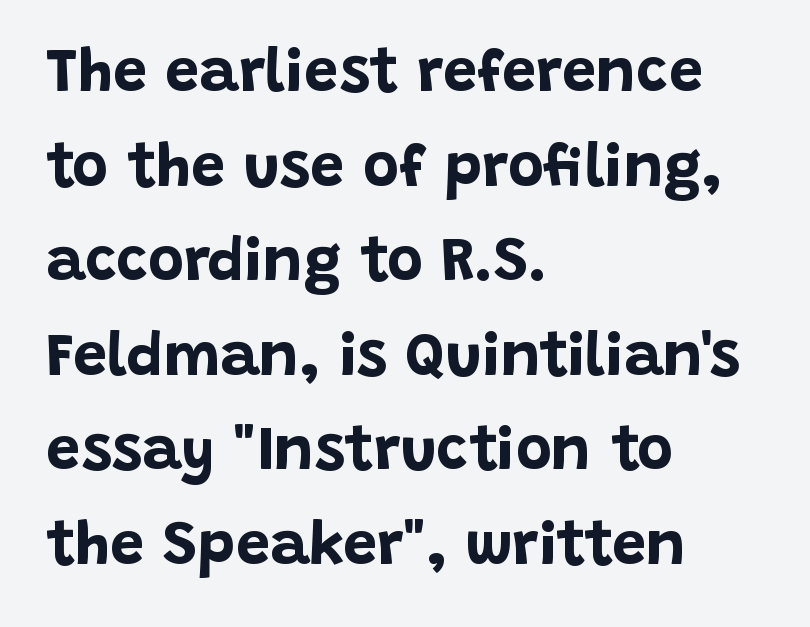
Q: Is the text bold? A: Yes.
Q: Is the text italic (slanted)? A: No, it is upright.
Q: Is the typeface a serif or a sans-serif typeface? A: Sans-serif.
Q: Is the text underlined? A: No.
Q: How is the paragraph aligned? A: Left-aligned.
Q: Is the spacing between letters normal or unusually wide? A: Normal.
Q: Is the spacing between lines tight, normal or loose? A: Normal.
Q: Width (condensed, normal, or wide)? A: Normal.
Q: Stroke contrast? A: Low.
Q: x-height? A: Large.
Q: Monospaced? A: No.
